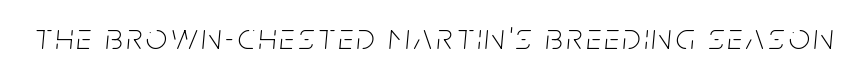
The image shows 37 px thin, condensed type, italic (leaning right); set not underlined; low stroke contrast and a large x-height.
